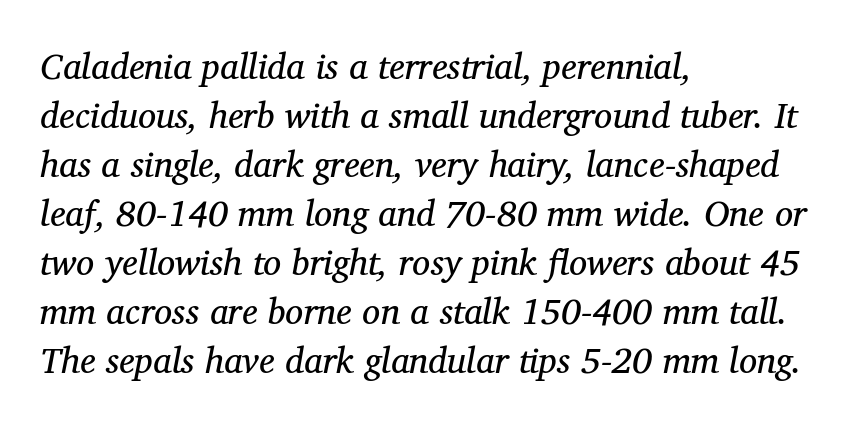
Alignment: flush left. These lines sit exactly where default settings would place them. Style check: oblique. Regarding serifs, this sample has them.
